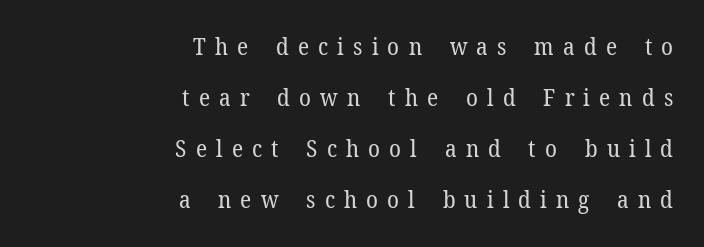
The characters are drawn with everyday or finer stroke widths. Underlining? Definitely not there. Summary of vertical rhythm: relaxed, with wide interline spacing. The letters are spread apart with noticeably loose tracking. Is there any slant? The stems are plumb. The paragraph has a hard right edge and a soft left edge.
